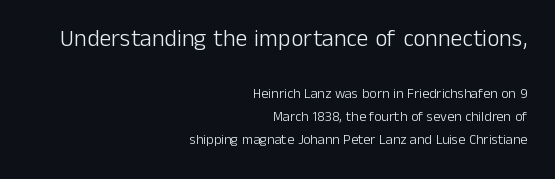
The image shows 24 px text type, upright; set right-aligned, normal line spacing (1.65x), normal letter spacing, not underlined; the first (top) block is 1.71x larger.
